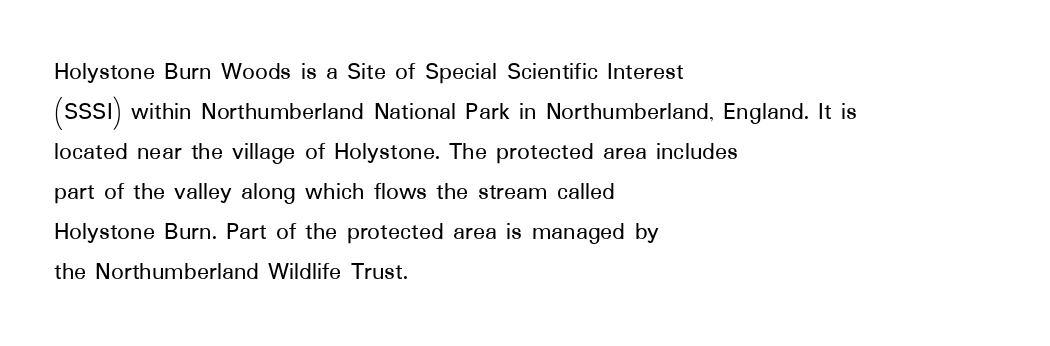
The image shows 25 px text type, upright; set left-aligned, normal line spacing (1.6x), normal letter spacing, not underlined.
